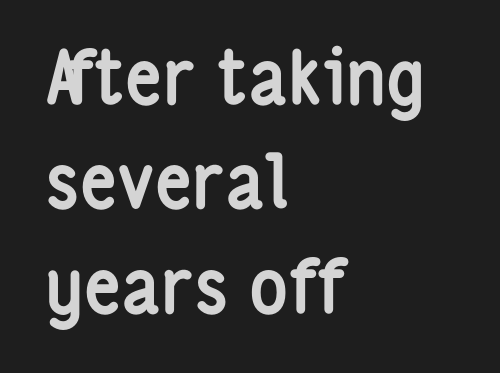
{"serif": "no", "italic": "no", "bold": "yes", "weight": "semibold", "width": "condensed", "stroke_contrast": "low", "x_height": "medium", "monospaced": "no", "underline": "no", "align": "left", "line_spacing": "normal", "line_spacing_ratio": 1.43, "letter_spacing": "normal", "letter_spacing_em": 0.0, "glyph_px": 73}
